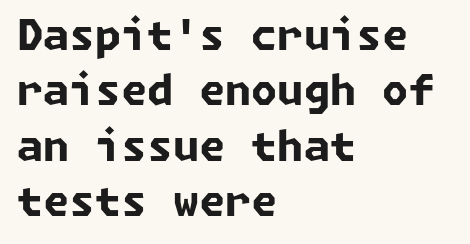
{"serif": "no", "bold": "yes", "weight": "bold", "width": "normal", "stroke_contrast": "low", "x_height": "medium", "underline": "no", "align": "left", "line_spacing": "normal", "line_spacing_ratio": 1.32, "letter_spacing": "normal", "letter_spacing_em": 0.0, "glyph_px": 42}
